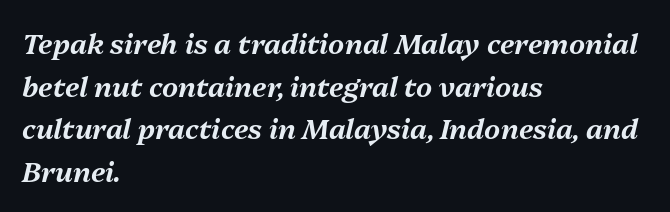
Has an underline been added? It has not. A typesetter would call this leading conventional body-copy spacing. If you drew a ruler down the left edge, every line would touch it. Looks like regular typesetting: each glyph gets only the width it needs. An italicized treatment has been applied to the whole sample. The gaps between neighbouring characters are ordinary and unremarkable.
